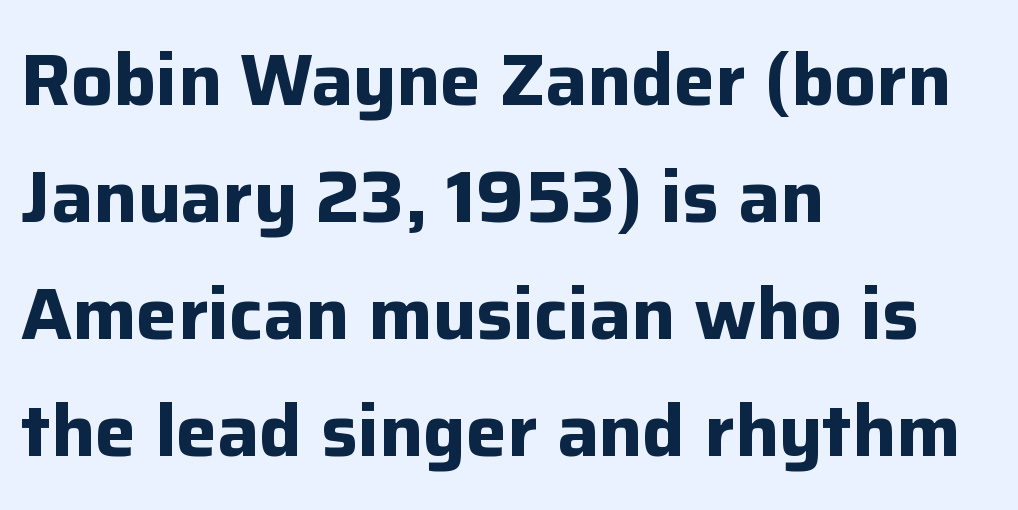
Clear beneath every line of the passage. Check where the strokes stop: nothing finishes them off — pure sans. Proportional: the letters do not fall into vertical columns. Upright lettering throughout.
